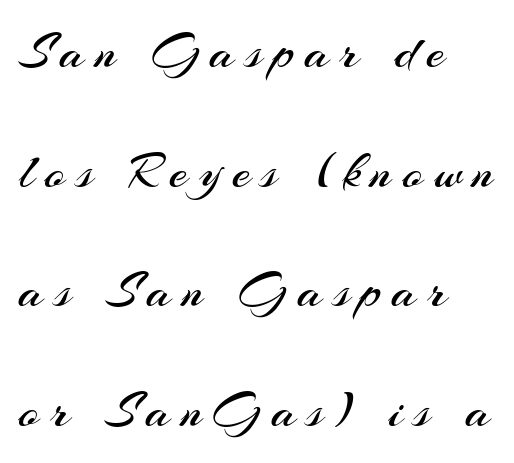
{"serif": "no", "bold": "no", "weight": "regular", "width": "normal", "stroke_contrast": "medium", "x_height": "small", "monospaced": "no", "underline": "no", "align": "left", "line_spacing": "loose", "line_spacing_ratio": 2.3, "letter_spacing": "wide", "letter_spacing_em": 0.21, "glyph_px": 52}
